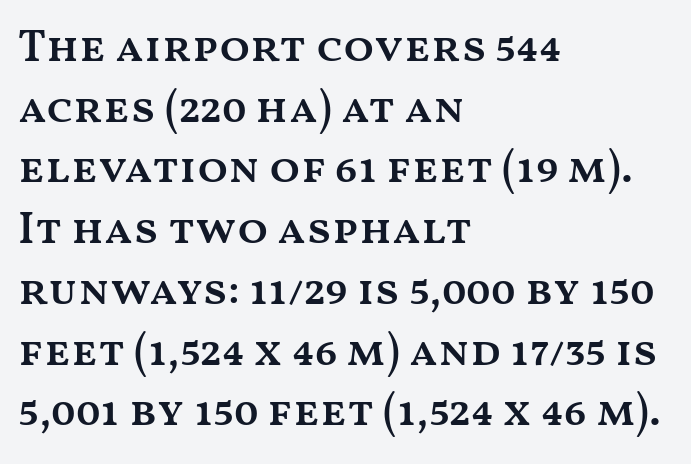
Tall strokes in this sample are plumb rather than angled. As a designer I'd log this as weight 600, semibold. The rag falls on the right side of this text block. Honestly, the letter spacing is just normal — you wouldn't notice it.
